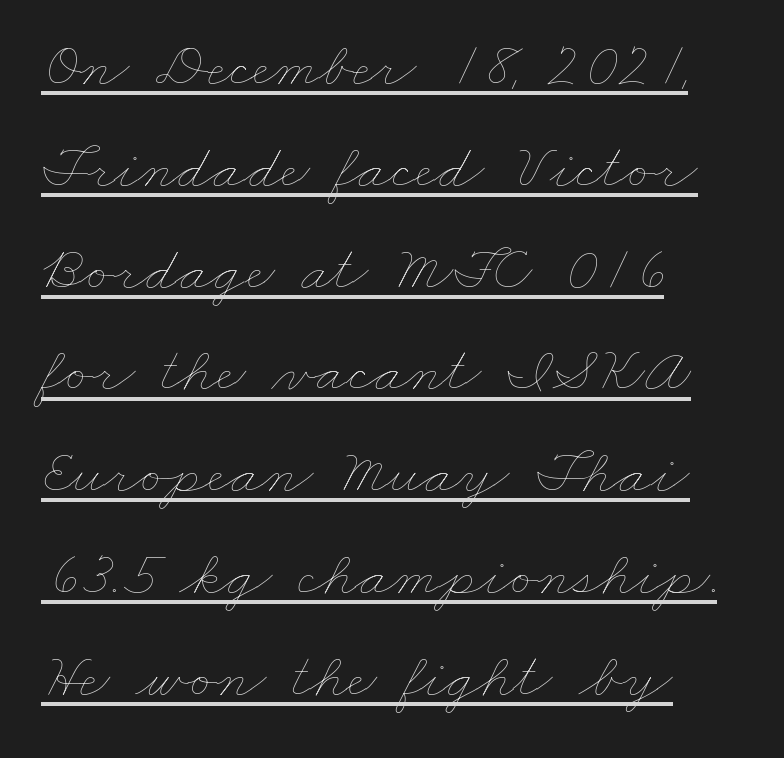
Q: Is the text bold? A: No.
Q: Is the text underlined? A: Yes.
Q: How is the paragraph aligned? A: Left-aligned.
Q: Is the spacing between letters normal or unusually wide? A: Normal.
Q: Is the spacing between lines tight, normal or loose? A: Normal.
Q: Width (condensed, normal, or wide)? A: Wide.
Q: Stroke contrast? A: Low.
Q: x-height? A: Small.
Q: Monospaced? A: No.
